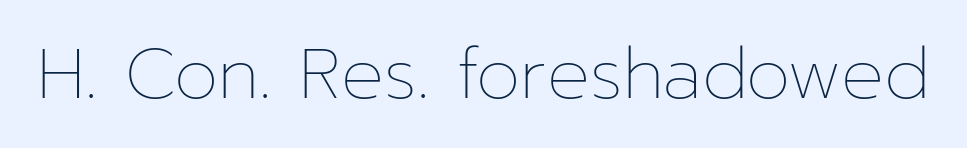
Q: Is the text bold? A: No.
Q: Is the text italic (slanted)? A: No, it is upright.
Q: Is the text underlined? A: No.
Q: Is the spacing between letters normal or unusually wide? A: Normal.
Q: Width (condensed, normal, or wide)? A: Normal.
Q: Stroke contrast? A: Low.
Q: x-height? A: Medium.
Q: Monospaced? A: No.
